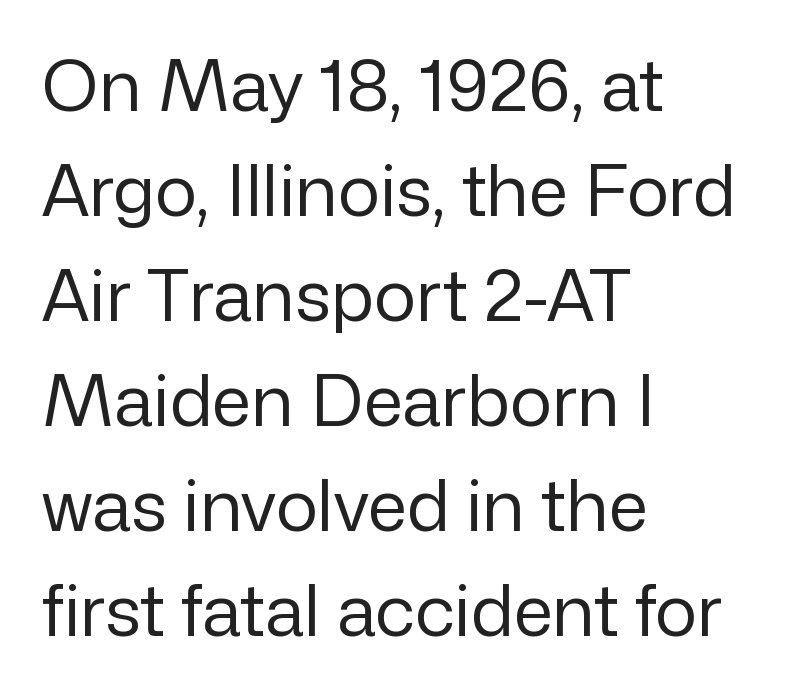
{"serif": "no", "italic": "no", "bold": "no", "weight": "regular", "width": "normal", "stroke_contrast": "low", "x_height": "medium", "monospaced": "no", "underline": "no", "align": "left", "line_spacing": "normal", "line_spacing_ratio": 1.48, "letter_spacing": "normal", "letter_spacing_em": 0.0, "glyph_px": 71}
